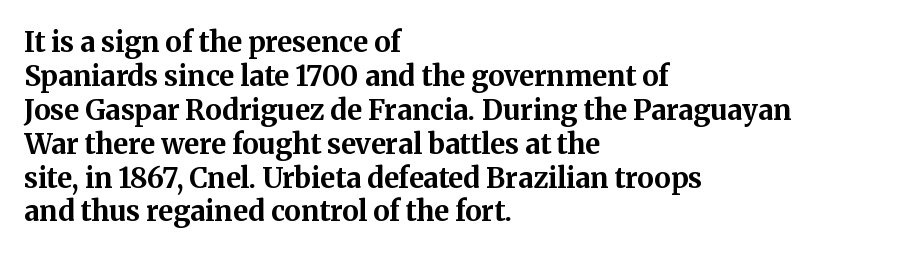
{"serif": "yes", "italic": "no", "bold": "yes", "weight": "bold", "width": "normal", "stroke_contrast": "medium", "x_height": "medium", "monospaced": "no", "underline": "no", "align": "left", "line_spacing_ratio": 1.21, "letter_spacing": "normal", "letter_spacing_em": 0.0, "glyph_px": 28}
